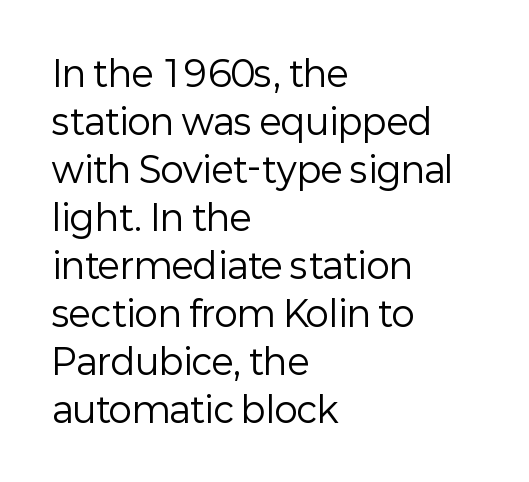
Each row of text sits above clean, open space. A sans-serif font was chosen for this passage. Vertically, the passage feels balanced, rows spaced as you'd expect. Proportional: the letters do not fall into vertical columns.
